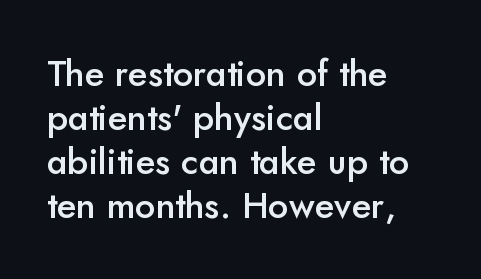
{"serif": "no", "italic": "no", "bold": "semi", "weight": "semibold", "width": "normal", "stroke_contrast": "low", "x_height": "small", "monospaced": "no", "underline": "no", "align": "left", "line_spacing_ratio": 1.22, "letter_spacing": "normal", "letter_spacing_em": 0.0, "glyph_px": 36}
